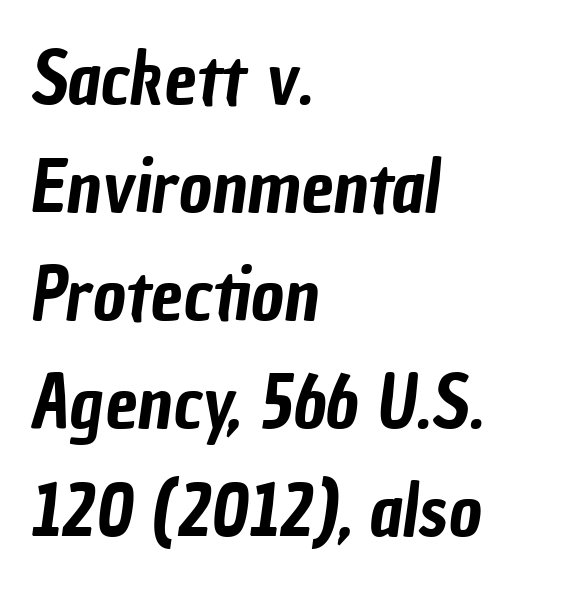
The image shows 72 px condensed sans-serif type; set left-aligned, normal line spacing (1.5x), normal letter spacing, not underlined; low stroke contrast and a medium x-height.
